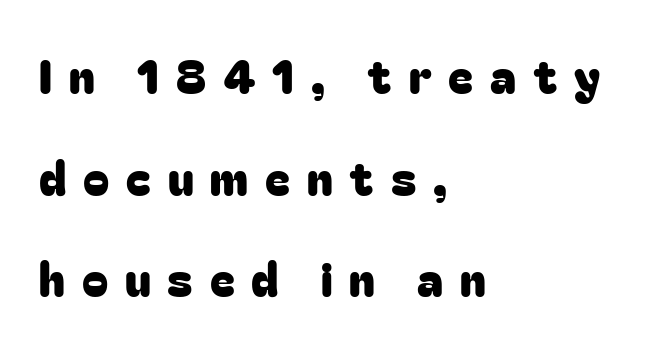
Q: Is the text italic (slanted)? A: No, it is upright.
Q: Is the typeface a serif or a sans-serif typeface? A: Sans-serif.
Q: Is the text underlined? A: No.
Q: How is the paragraph aligned? A: Left-aligned.
Q: Is the spacing between letters normal or unusually wide? A: Unusually wide.
Q: Is the spacing between lines tight, normal or loose? A: Loose.
Q: Width (condensed, normal, or wide)? A: Normal.
Q: Stroke contrast? A: Low.
Q: x-height? A: Medium.
Q: Monospaced? A: No.
